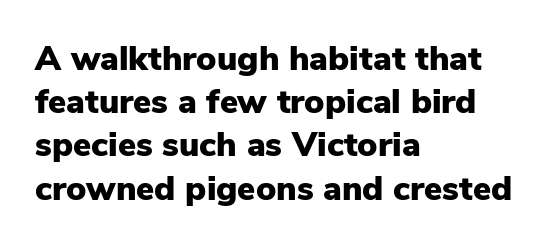
The image shows 34 px heavy sans-serif type, upright; set left-aligned, normal line spacing (1.27x), normal letter spacing, not underlined; low stroke contrast and a medium x-height.
